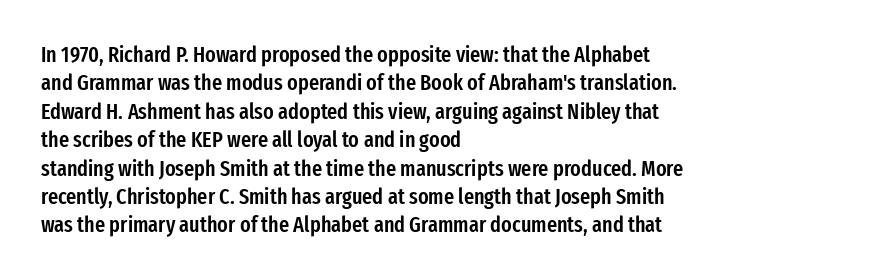
Tall strokes in this sample are plumb rather than angled. Caption: multi-line text, flush left, ragged right. Underline: absent. No extra tracking has been applied to these lines. The passage shown stacks its lines at a standard gap.
